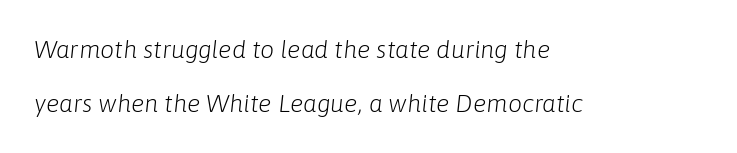
{"italic": "yes", "lean": "right", "slant_degrees": 6, "bold": "no", "underline": "no", "align": "left", "line_spacing": "loose", "line_spacing_ratio": 2.17, "letter_spacing": "normal", "letter_spacing_em": 0.0, "glyph_px": 25}
